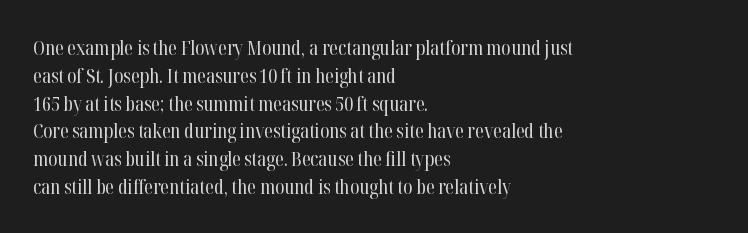
The image shows 20 px text type, upright; set left-aligned, normal line spacing (1.39x), normal letter spacing, not underlined.
